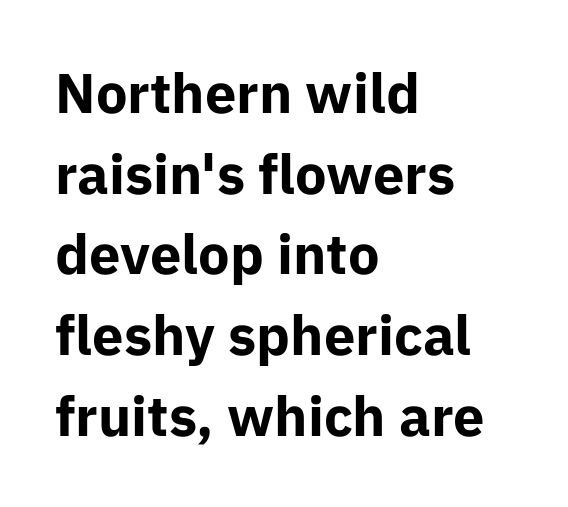
Here the glyphs are tracked normally, forming tight word shapes. Regular leading. The letters carry no serifs — their stems end cleanly without finishing strokes. Leftover space on each line is placed entirely after the last word. Just letters on the line, the space beneath them empty. Quick note: not italic, upright.
